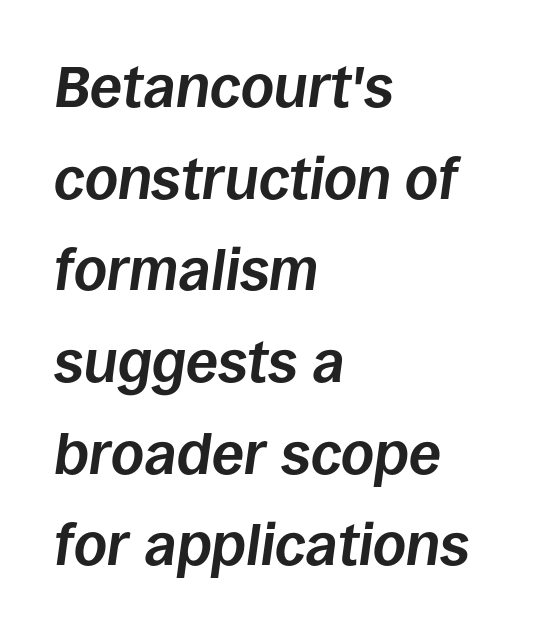
Q: Is the text bold? A: Yes.
Q: Is the text italic (slanted)? A: Yes, it leans right by about 8 degrees.
Q: Is the text underlined? A: No.
Q: How is the paragraph aligned? A: Left-aligned.
Q: Is the spacing between letters normal or unusually wide? A: Normal.
Q: Is the spacing between lines tight, normal or loose? A: Normal.
Q: Width (condensed, normal, or wide)? A: Normal.
Q: Stroke contrast? A: Low.
Q: x-height? A: Large.
Q: Monospaced? A: No.
